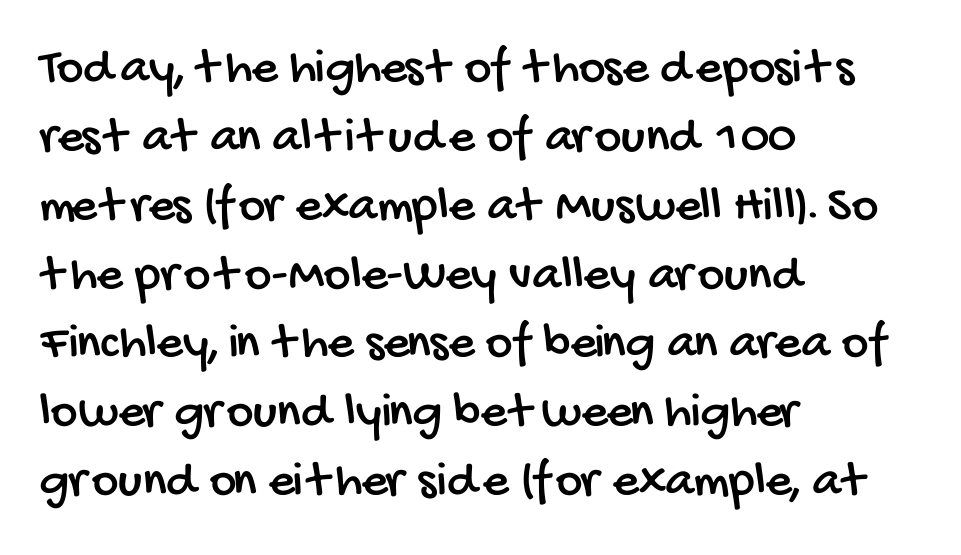
The image shows 51 px condensed sans-serif type; set left-aligned, normal line spacing (1.35x), normal letter spacing, not underlined; low stroke contrast and a large x-height.
